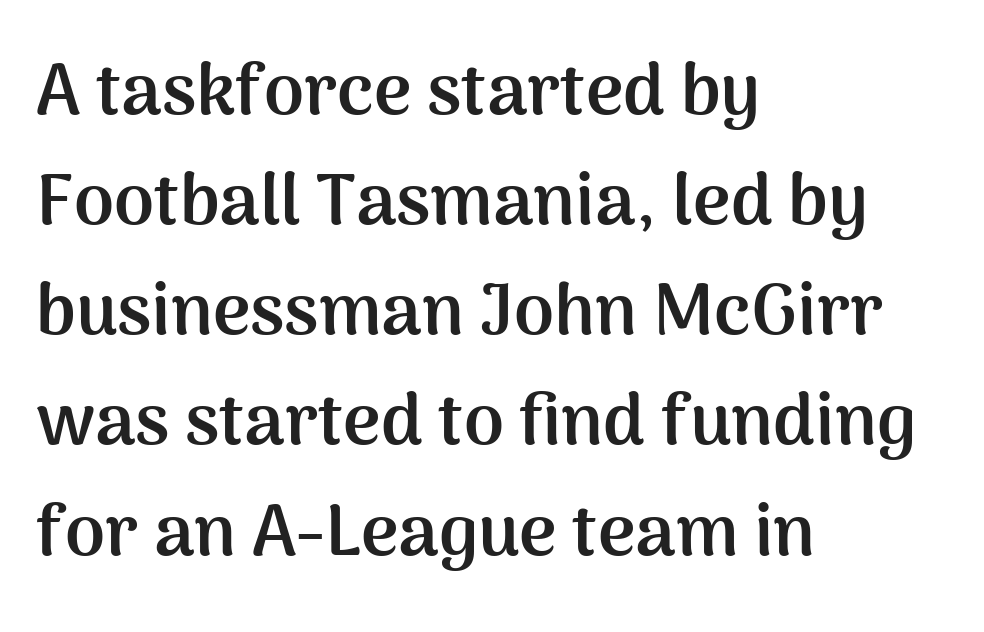
{"serif": "no", "italic": "no", "bold": "yes", "weight": "semibold", "width": "normal", "stroke_contrast": "medium", "x_height": "medium", "monospaced": "no", "underline": "no", "align": "left", "line_spacing": "normal", "line_spacing_ratio": 1.53, "letter_spacing": "normal", "letter_spacing_em": 0.0, "glyph_px": 72}
